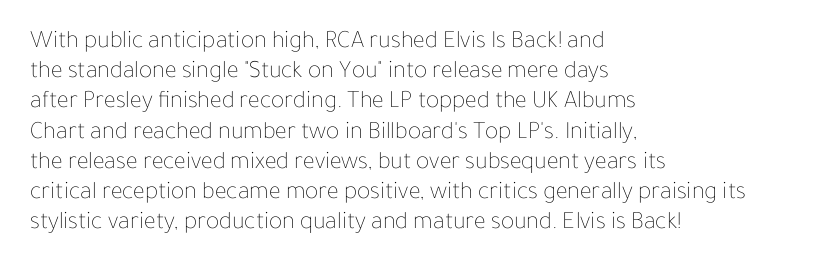
{"italic": "no", "bold": "no", "underline": "no", "align": "left", "line_spacing_ratio": 1.21, "letter_spacing": "normal", "letter_spacing_em": 0.0, "glyph_px": 25}
